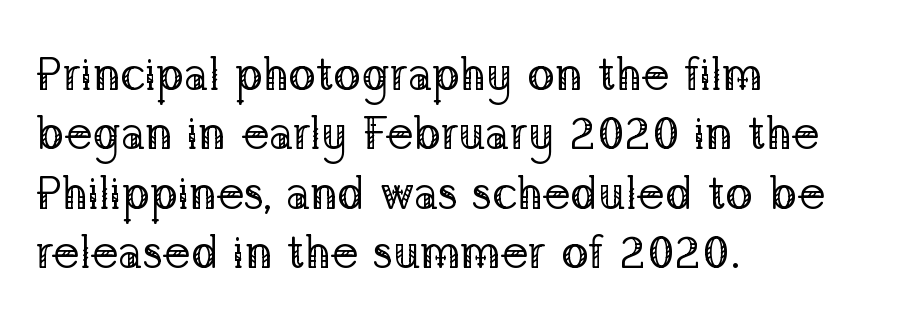
Q: Is the text bold? A: No.
Q: Is the text italic (slanted)? A: No, it is upright.
Q: Is the typeface a serif or a sans-serif typeface? A: Serif.
Q: Is the text underlined? A: No.
Q: How is the paragraph aligned? A: Left-aligned.
Q: Is the spacing between letters normal or unusually wide? A: Normal.
Q: Is the spacing between lines tight, normal or loose? A: Normal.
Q: Width (condensed, normal, or wide)? A: Normal.
Q: Stroke contrast? A: Low.
Q: x-height? A: Medium.
Q: Monospaced? A: No.
